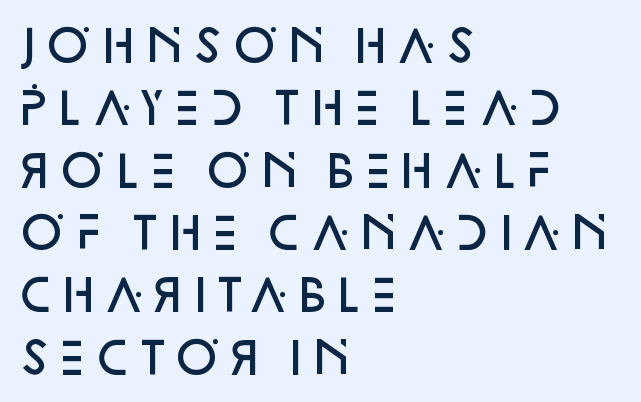
{"serif": "no", "italic": "no", "bold": "semi", "weight": "semibold", "width": "normal", "stroke_contrast": "low", "x_height": "large", "monospaced": "no", "underline": "no", "align": "left", "line_spacing": "normal", "line_spacing_ratio": 1.45, "letter_spacing": "normal", "letter_spacing_em": 0.0, "glyph_px": 43}
